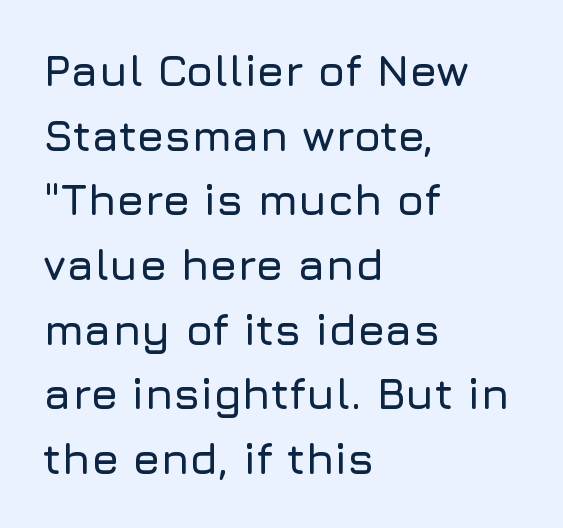
{"serif": "no", "italic": "no", "width": "normal", "stroke_contrast": "low", "x_height": "medium", "monospaced": "no", "underline": "no", "align": "left", "line_spacing": "normal", "line_spacing_ratio": 1.47, "letter_spacing": "normal", "letter_spacing_em": 0.0, "glyph_px": 44}
